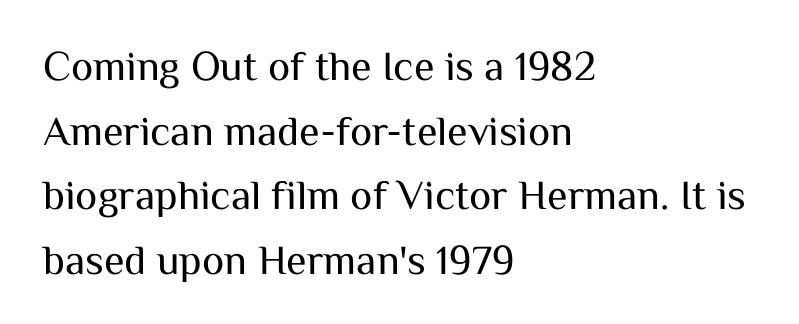
Proportional: the letters do not fall into vertical columns. The setting favours the left margin, as ordinary paragraphs usually do. Clear beneath every line of the passage. No feet cap the strokes, marking this as sans-serif type. Posture: upright roman.
